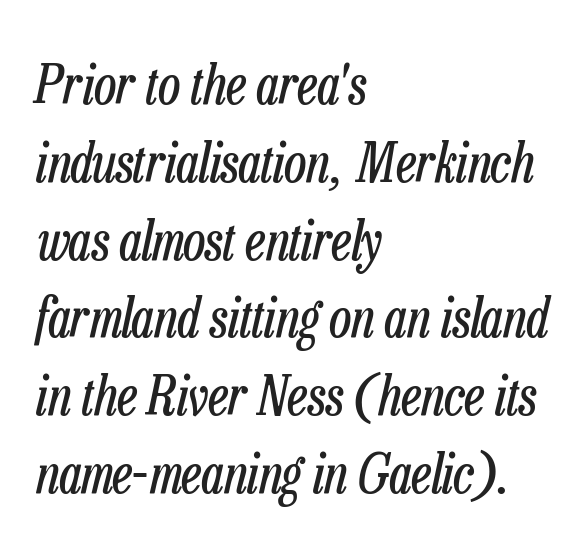
Underlining? Definitely not there. In terms of posture, this sample is oblique. Each letter keeps its own natural width here, so spacing adapts to shape. Leading: standard.
